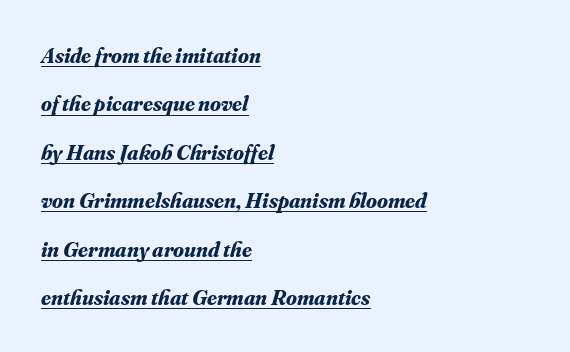
Q: Is the text bold? A: Yes.
Q: Is the text italic (slanted)? A: Yes, it leans right by about 16 degrees.
Q: Is the text underlined? A: Yes.
Q: How is the paragraph aligned? A: Left-aligned.
Q: Is the spacing between letters normal or unusually wide? A: Normal.
Q: Is the spacing between lines tight, normal or loose? A: Loose.
